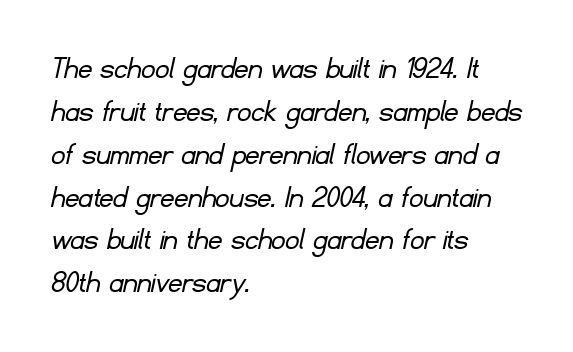
{"serif": "no", "bold": "no", "weight": "light", "width": "normal", "stroke_contrast": "low", "x_height": "small", "monospaced": "no", "underline": "no", "align": "left", "line_spacing": "normal", "line_spacing_ratio": 1.26, "letter_spacing": "normal", "letter_spacing_em": 0.0, "glyph_px": 34}
